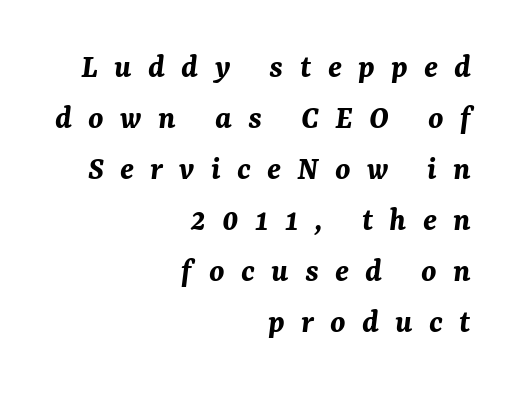
{"italic": "yes", "lean": "right", "slant_degrees": 7, "bold": "yes", "weight": "bold", "width": "normal", "stroke_contrast": "medium", "x_height": "medium", "monospaced": "no", "underline": "no", "align": "right", "line_spacing": "normal", "line_spacing_ratio": 1.5, "letter_spacing": "wide", "letter_spacing_em": 0.48, "glyph_px": 34}
